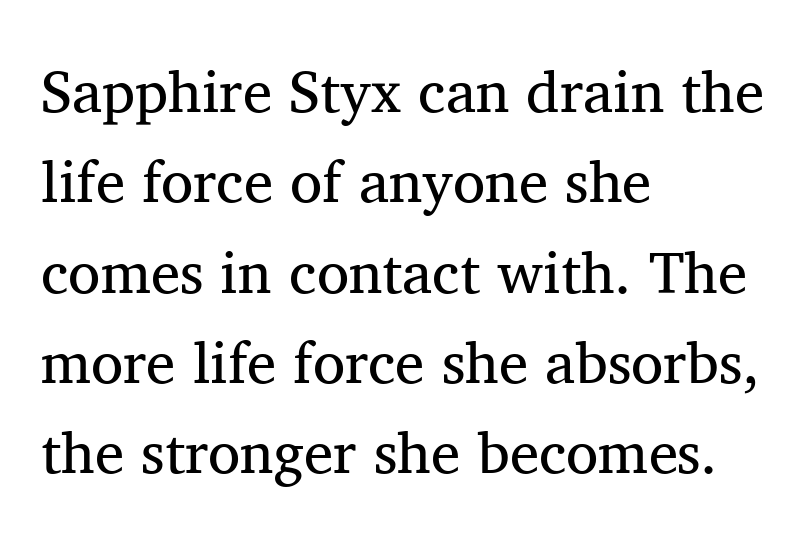
The image shows 59 px regular-weight serif type, upright; set left-aligned, normal line spacing (1.53x), normal letter spacing, not underlined; medium stroke contrast and a medium x-height.
